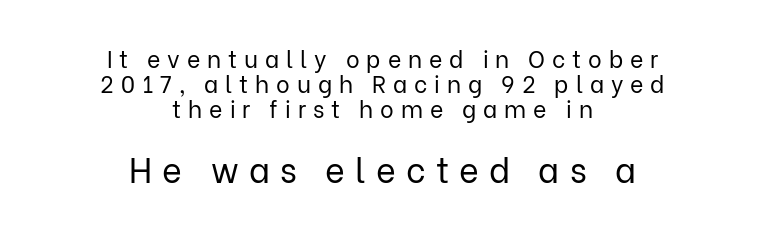
Q: Is the text bold? A: No.
Q: Is the text italic (slanted)? A: No, it is upright.
Q: Is the typeface a serif or a sans-serif typeface? A: Sans-serif.
Q: Is the text underlined? A: No.
Q: How is the paragraph aligned? A: Centered.
Q: Is the spacing between letters normal or unusually wide? A: Unusually wide.
Q: Is the spacing between lines tight, normal or loose? A: Tight.
Q: Which block of text is set in a larger size, the first (top) or the second (bottom)? A: The second (bottom) one.
Q: Width (condensed, normal, or wide)? A: Normal.
Q: Stroke contrast? A: Low.
Q: x-height? A: Medium.
Q: Monospaced? A: No.
